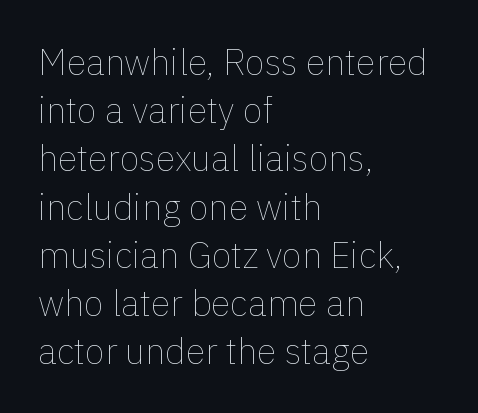
Q: Is the text bold? A: No.
Q: Is the text italic (slanted)? A: No, it is upright.
Q: Is the text underlined? A: No.
Q: How is the paragraph aligned? A: Left-aligned.
Q: Is the spacing between letters normal or unusually wide? A: Normal.
Q: Is the spacing between lines tight, normal or loose? A: Normal.
Q: Width (condensed, normal, or wide)? A: Normal.
Q: x-height? A: Medium.
Q: Monospaced? A: No.
